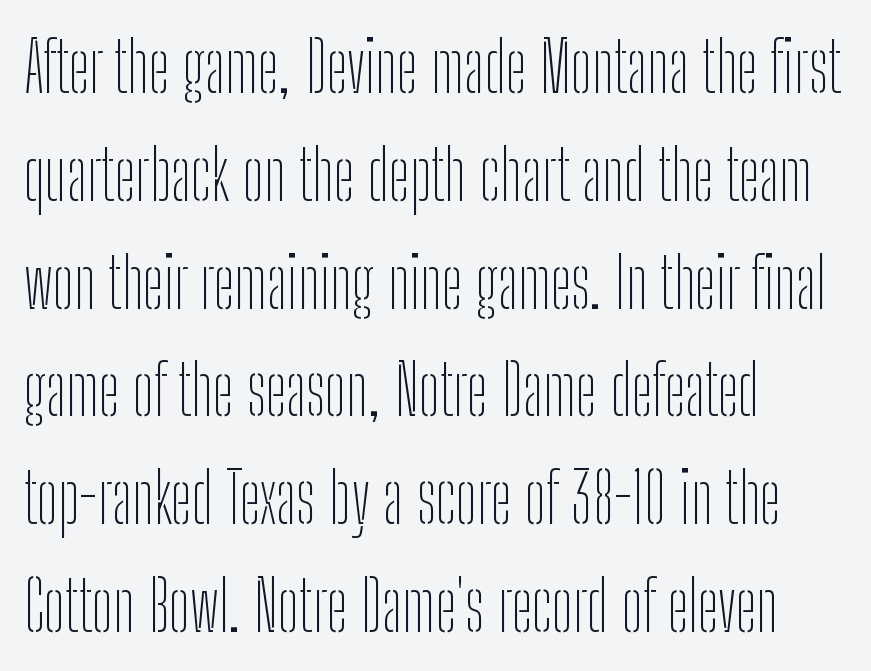
Vertically, the passage feels balanced, rows spaced as you'd expect. This sample uses plain, unmodified letter spacing. Is the stroke heavy? The answer is a plain regular-or-lighter. Each line starts at the same left margin while the right side varies. The foot of each line stays bare and open. Do the letters lean? They stand straight.
